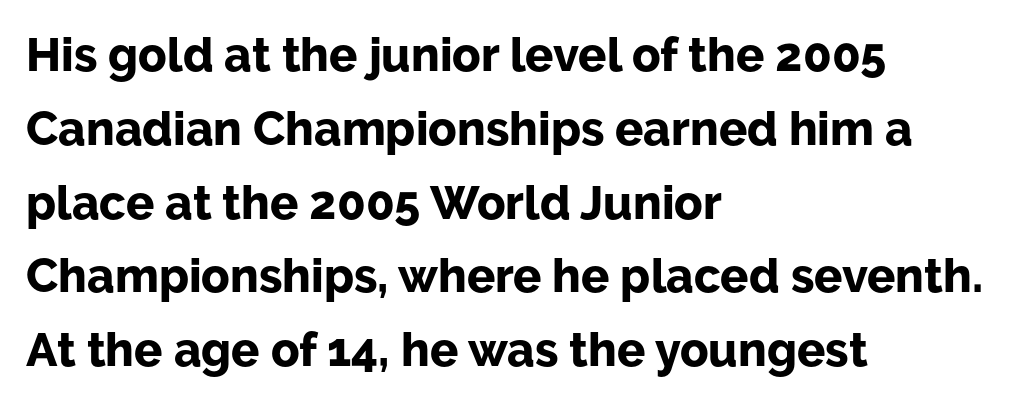
To sum up the face: it is a sans, with no serifs. The zone under the glyphs is completely vacant. Quick note: not italic, upright. The passage shown is emphatically bold.
